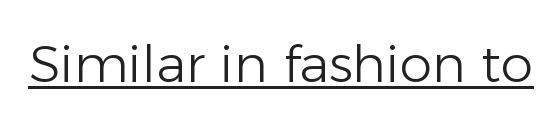
The image shows 52 px light sans-serif type, upright; set normal letter spacing, underlined; low stroke contrast and a medium x-height.
